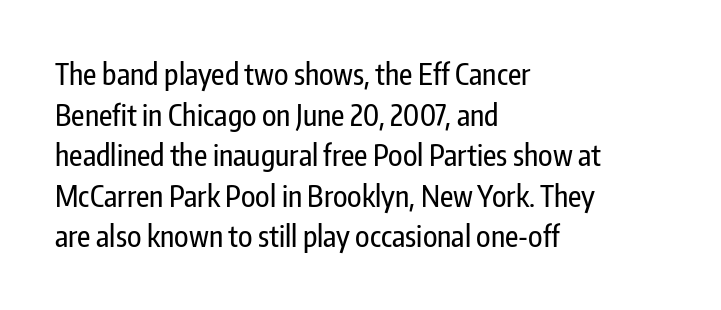
Underlining? Definitely not there. The letters stand upright; this is a roman face. Horizontal bands of white between lines are of average thickness. The letters advance in unequal steps, a hallmark of proportional type.
